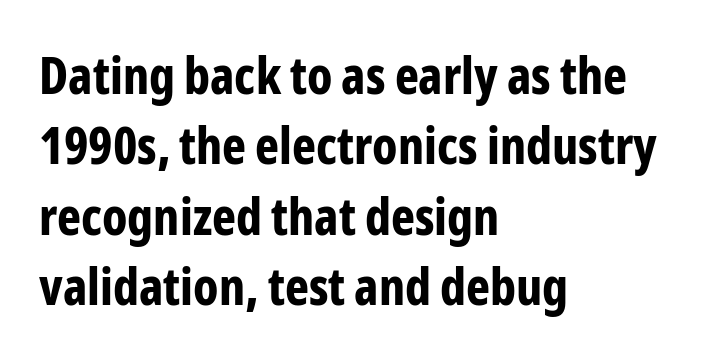
This is roman type, the default non-slanted kind. Any mark beneath the type? The region is blank. Is this a fixed-width face? No — the glyphs have proportional, varying widths. Tracking value appears to be zero — textbook default spacing.
